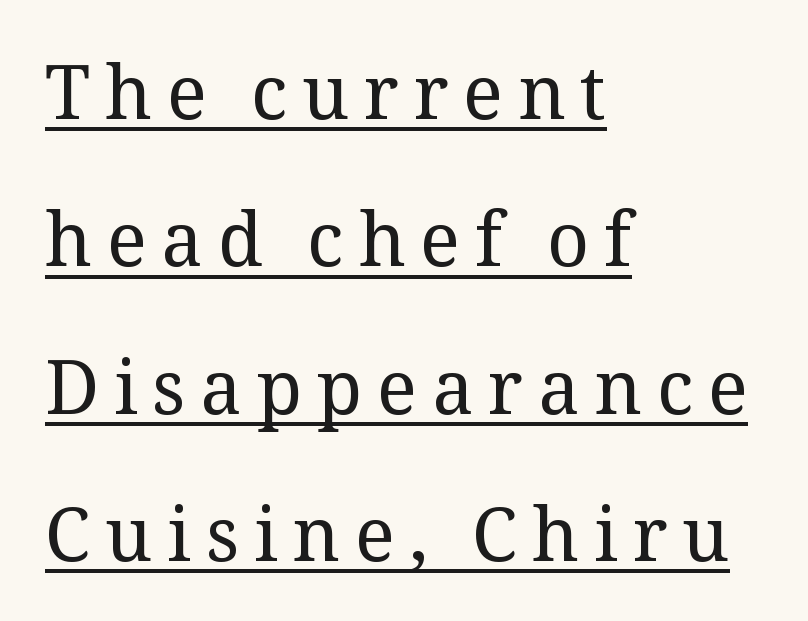
Q: Is the text bold? A: No.
Q: Is the text italic (slanted)? A: No, it is upright.
Q: Is the typeface a serif or a sans-serif typeface? A: Serif.
Q: Is the text underlined? A: Yes.
Q: How is the paragraph aligned? A: Left-aligned.
Q: Is the spacing between letters normal or unusually wide? A: Unusually wide.
Q: Is the spacing between lines tight, normal or loose? A: Loose.
Q: Width (condensed, normal, or wide)? A: Normal.
Q: Stroke contrast? A: Medium.
Q: x-height? A: Medium.
Q: Monospaced? A: No.
